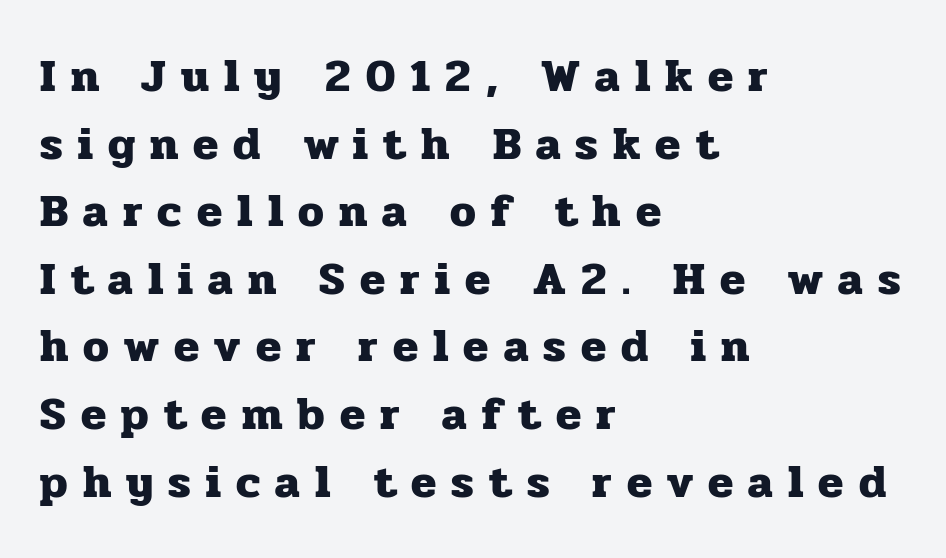
Q: Is the text bold? A: Yes.
Q: Is the text italic (slanted)? A: No, it is upright.
Q: Is the typeface a serif or a sans-serif typeface? A: Serif.
Q: Is the text underlined? A: No.
Q: How is the paragraph aligned? A: Left-aligned.
Q: Is the spacing between letters normal or unusually wide? A: Unusually wide.
Q: Is the spacing between lines tight, normal or loose? A: Normal.
Q: Width (condensed, normal, or wide)? A: Normal.
Q: Stroke contrast? A: Low.
Q: x-height? A: Medium.
Q: Monospaced? A: No.
